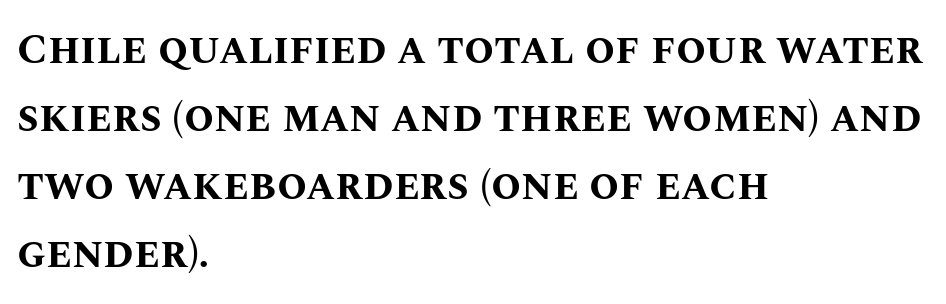
Q: Is the text bold? A: Yes.
Q: Is the text italic (slanted)? A: No, it is upright.
Q: Is the text underlined? A: No.
Q: How is the paragraph aligned? A: Left-aligned.
Q: Is the spacing between letters normal or unusually wide? A: Normal.
Q: Is the spacing between lines tight, normal or loose? A: Normal.
Q: Width (condensed, normal, or wide)? A: Normal.
Q: Stroke contrast? A: Medium.
Q: x-height? A: Large.
Q: Monospaced? A: No.
